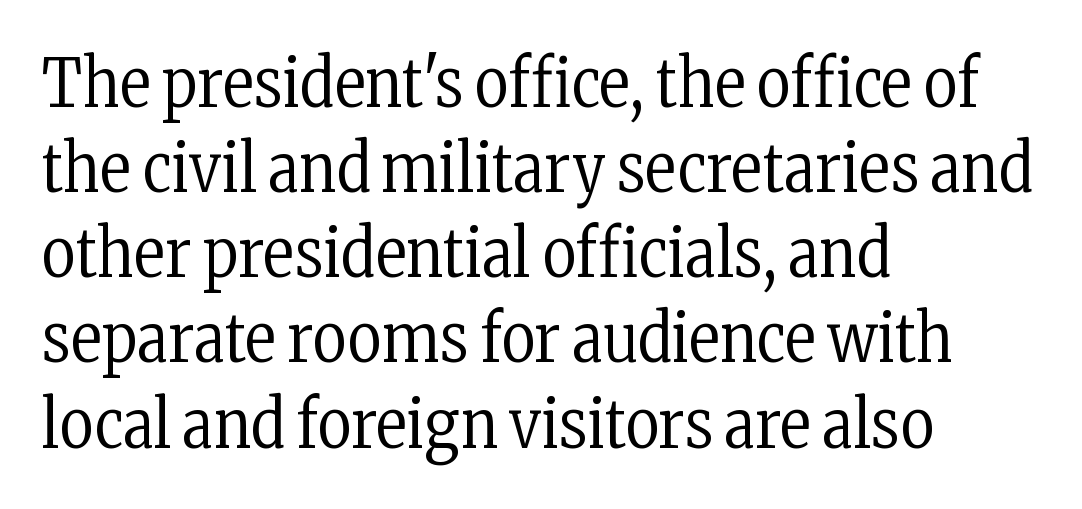
{"serif": "yes", "italic": "no", "bold": "no", "weight": "regular", "width": "condensed", "stroke_contrast": "low", "x_height": "medium", "monospaced": "no", "underline": "no", "align": "left", "line_spacing": "normal", "line_spacing_ratio": 1.29, "letter_spacing": "normal", "letter_spacing_em": 0.0, "glyph_px": 66}
